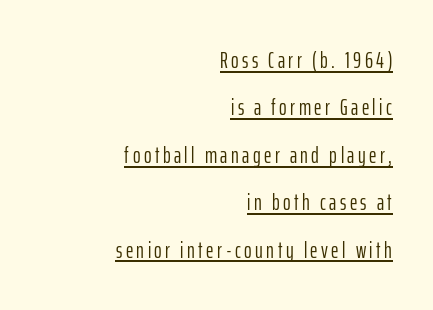
The image shows 23 px text type, upright; set right-aligned, loose line spacing (2.06x), underlined.
